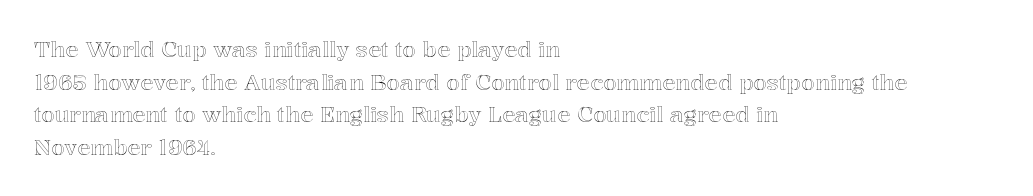
The string is rendered with underlining switched off. Successive baselines arrive at the customary interval. The paragraph shown leans on its left margin. Do the letters lean? They stand straight. The passage shown has conventional tracking throughout.
